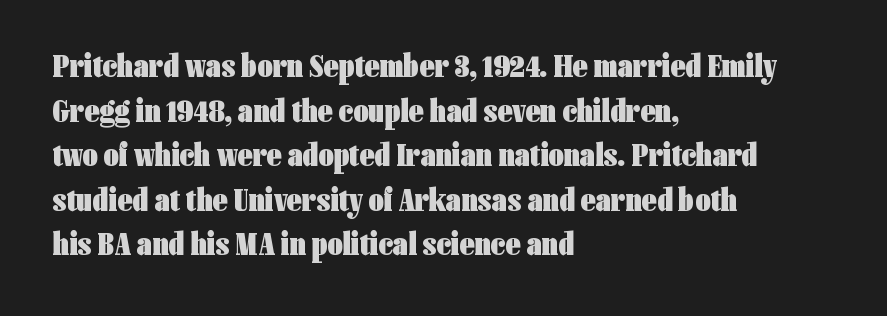
This is the regular roman posture of the typeface. I'd describe the lettering as bold — thick and assertive. The typesetter chose a ragged-right arrangement here. The type is set solid horizontally, with unmodified tracking. Interline gaps are of average width in this sample.
